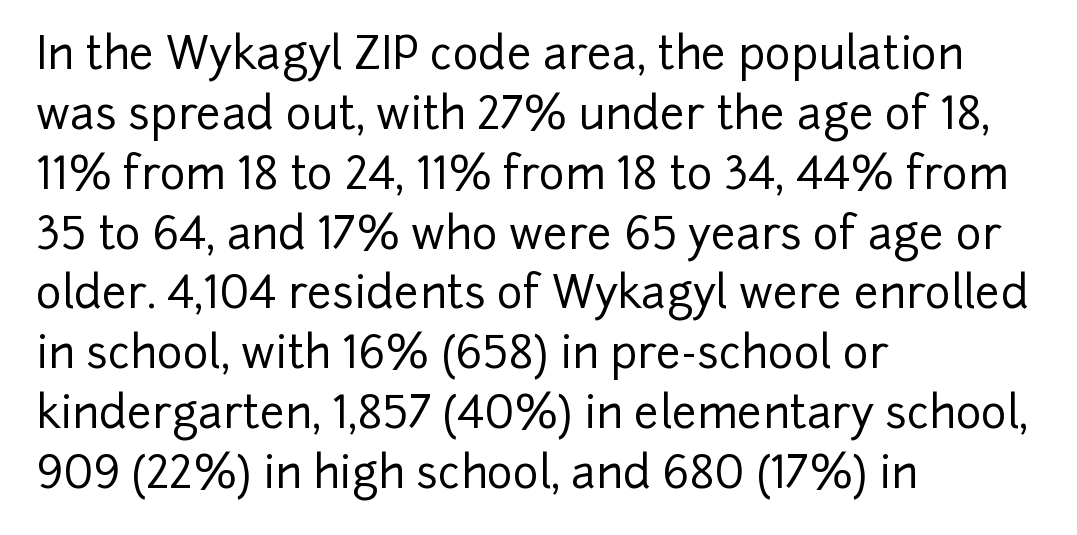
Q: Is the text italic (slanted)? A: No, it is upright.
Q: Is the typeface a serif or a sans-serif typeface? A: Sans-serif.
Q: Is the text underlined? A: No.
Q: How is the paragraph aligned? A: Left-aligned.
Q: Is the spacing between letters normal or unusually wide? A: Normal.
Q: Is the spacing between lines tight, normal or loose? A: Normal.
Q: Width (condensed, normal, or wide)? A: Normal.
Q: Stroke contrast? A: Low.
Q: x-height? A: Medium.
Q: Monospaced? A: No.
